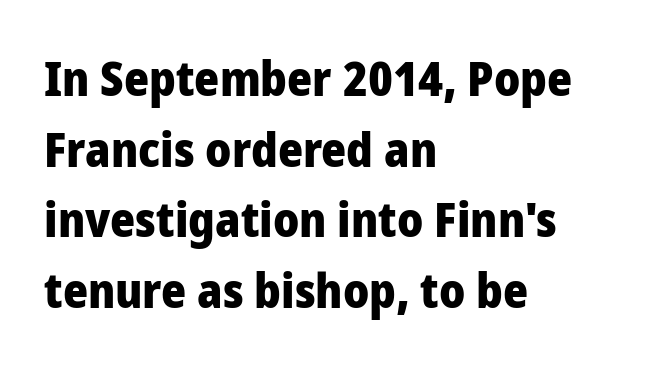
The type is set solid horizontally, with unmodified tracking. The ragged edge is on the right, which tells us the setting is flush left. Quick note: interline space is typical. A sans-serif font was chosen for this passage. Has an underline been added? It has not.
